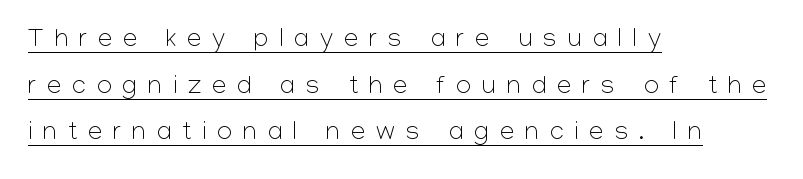
Q: Is the text bold? A: No.
Q: Is the text italic (slanted)? A: No, it is upright.
Q: Is the text underlined? A: Yes.
Q: How is the paragraph aligned? A: Left-aligned.
Q: Is the spacing between letters normal or unusually wide? A: Unusually wide.
